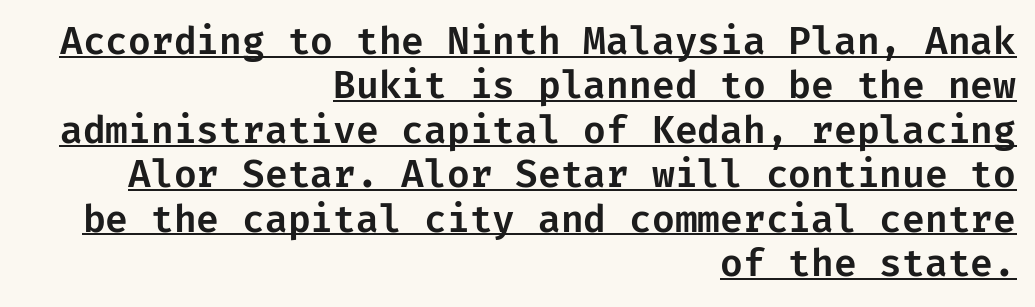
{"serif": "no", "italic": "no", "width": "normal", "stroke_contrast": "low", "x_height": "medium", "underline": "yes", "align": "right", "line_spacing_ratio": 1.2, "letter_spacing": "normal", "letter_spacing_em": 0.0, "glyph_px": 37}
